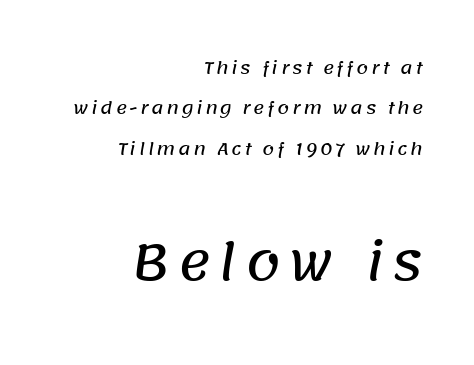
The image shows 50 px sans-serif type; set right-aligned, loose line spacing (2.38x), not underlined; the second (bottom) block is 2.94x larger; low stroke contrast and a large x-height.
